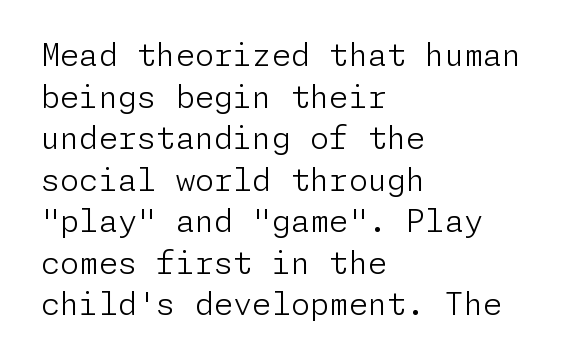
A classic flush-left, rag-right setting is used for this passage. The letters look calm and open, with moderate or lighter stems. This sample uses plain, unmodified letter spacing. Any mark beneath the type? The region is blank. Interline gaps are of average width in this sample.
